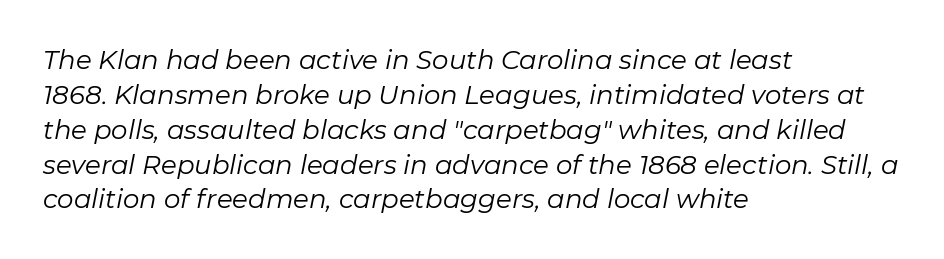
Q: Is the text bold? A: No.
Q: Is the text italic (slanted)? A: Yes, it leans right by about 11 degrees.
Q: Is the text underlined? A: No.
Q: How is the paragraph aligned? A: Left-aligned.
Q: Is the spacing between letters normal or unusually wide? A: Normal.
Q: Is the spacing between lines tight, normal or loose? A: Normal.
